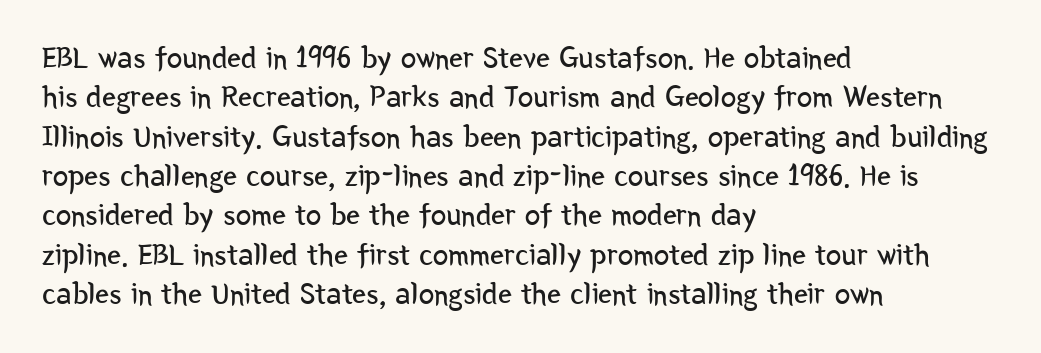
Q: Is the text bold? A: No.
Q: Is the text italic (slanted)? A: No, it is upright.
Q: Is the typeface a serif or a sans-serif typeface? A: Sans-serif.
Q: Is the text underlined? A: No.
Q: How is the paragraph aligned? A: Left-aligned.
Q: Is the spacing between letters normal or unusually wide? A: Normal.
Q: Is the spacing between lines tight, normal or loose? A: Normal.
Q: Width (condensed, normal, or wide)? A: Condensed.
Q: Stroke contrast? A: Low.
Q: x-height? A: Medium.
Q: Monospaced? A: No.
